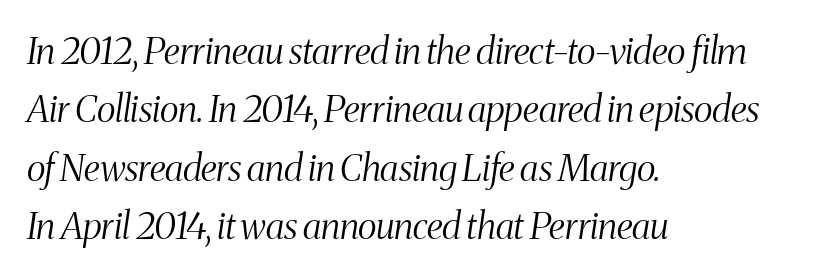
Q: Is the text bold? A: No.
Q: Is the text italic (slanted)? A: Yes, it leans right by about 8 degrees.
Q: Is the typeface a serif or a sans-serif typeface? A: Serif.
Q: Is the text underlined? A: No.
Q: How is the paragraph aligned? A: Left-aligned.
Q: Is the spacing between letters normal or unusually wide? A: Normal.
Q: Is the spacing between lines tight, normal or loose? A: Normal.
Q: Width (condensed, normal, or wide)? A: Condensed.
Q: Stroke contrast? A: Medium.
Q: x-height? A: Medium.
Q: Monospaced? A: No.
